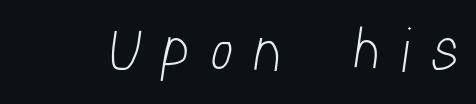
Q: Is the text bold? A: No.
Q: Is the typeface a serif or a sans-serif typeface? A: Sans-serif.
Q: Is the text underlined? A: No.
Q: Is the spacing between letters normal or unusually wide? A: Unusually wide.
Q: Width (condensed, normal, or wide)? A: Condensed.
Q: Stroke contrast? A: Low.
Q: x-height? A: Medium.
Q: Monospaced? A: No.
